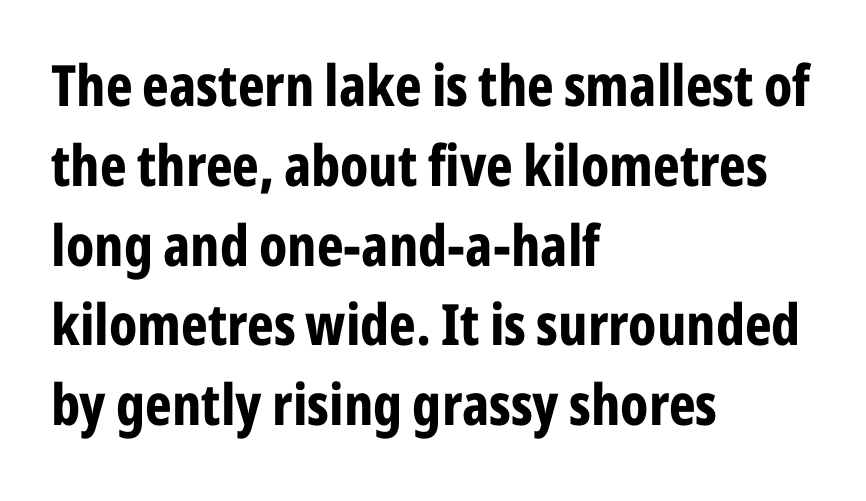
The compositor pushed each line to the left boundary. The strip under each line holds only bare page. In terms of letterspacing, this is plain default setting. What weight is shown? A full bold with thick strokes. Upright lettering throughout.
